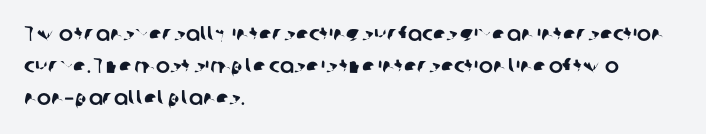
The image shows 21 px text type; set left-aligned, normal line spacing (1.52x), normal letter spacing, not underlined.
